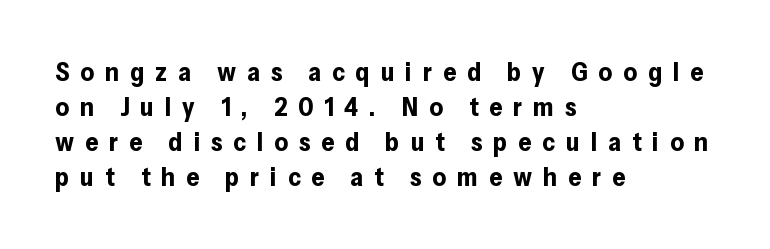
The image shows 26 px bold type, upright; set left-aligned, normal line spacing (1.35x), unusually wide letter spacing (+0.42 em), not underlined.
